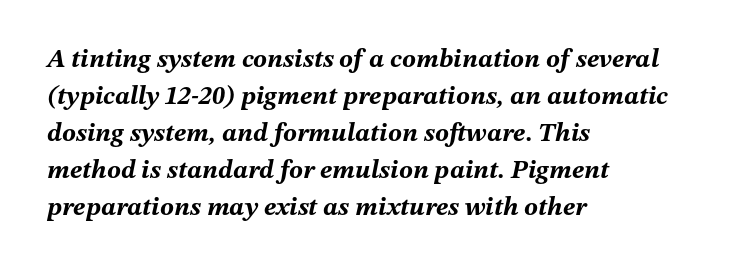
The image shows 26 px bold type, italic (leaning right); set left-aligned, normal line spacing (1.42x), normal letter spacing, not underlined.
